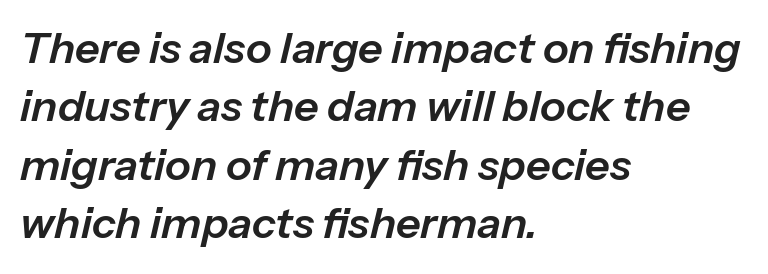
The image shows 43 px text type, italic (leaning right); set left-aligned, normal line spacing (1.36x), normal letter spacing, not underlined; low stroke contrast and a medium x-height.
